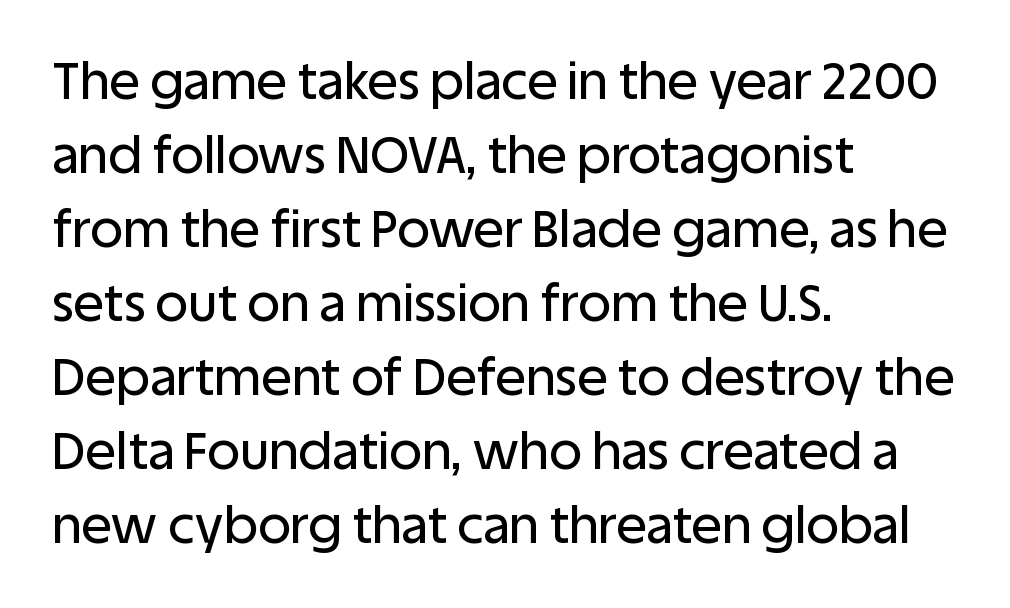
Q: Is the text italic (slanted)? A: No, it is upright.
Q: Is the typeface a serif or a sans-serif typeface? A: Sans-serif.
Q: Is the text underlined? A: No.
Q: How is the paragraph aligned? A: Left-aligned.
Q: Is the spacing between letters normal or unusually wide? A: Normal.
Q: Is the spacing between lines tight, normal or loose? A: Normal.
Q: Width (condensed, normal, or wide)? A: Normal.
Q: Stroke contrast? A: Low.
Q: x-height? A: Large.
Q: Monospaced? A: No.
